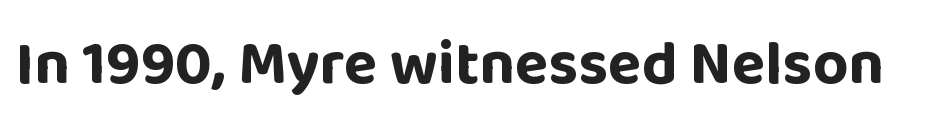
Q: Is the text bold? A: Yes.
Q: Is the text italic (slanted)? A: No, it is upright.
Q: Is the typeface a serif or a sans-serif typeface? A: Sans-serif.
Q: Is the text underlined? A: No.
Q: Is the spacing between letters normal or unusually wide? A: Normal.
Q: Width (condensed, normal, or wide)? A: Normal.
Q: Stroke contrast? A: Low.
Q: x-height? A: Large.
Q: Monospaced? A: No.
